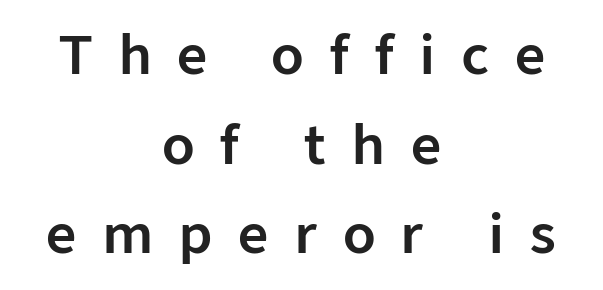
Think of a printed novel: that variable character pitch is what you see here. The passage shown stacks its lines at a standard gap. Characters remain perfectly vertical along every line. Bare-footed words on every line. You could only call the tracking loose — the letters float apart. Each letter's strokes conclude bluntly, with no projecting serifs.
